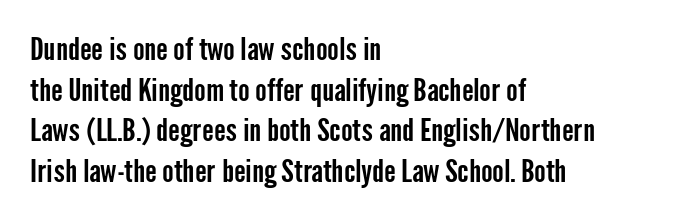
{"serif": "no", "italic": "no", "width": "condensed", "stroke_contrast": "low", "x_height": "medium", "monospaced": "no", "underline": "no", "align": "left", "line_spacing": "normal", "line_spacing_ratio": 1.31, "letter_spacing": "normal", "letter_spacing_em": 0.0, "glyph_px": 31}
